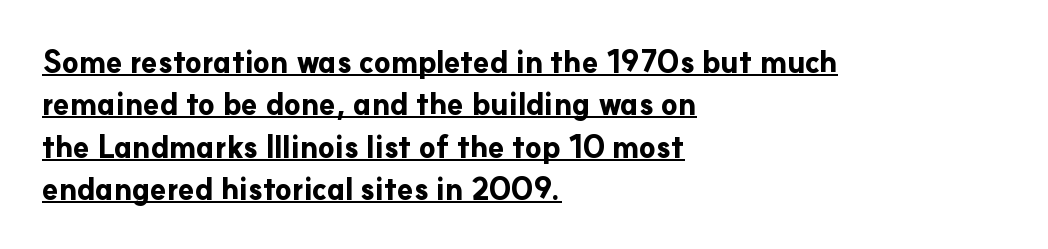
{"serif": "no", "italic": "no", "bold": "yes", "weight": "bold", "width": "normal", "stroke_contrast": "low", "x_height": "small", "monospaced": "no", "underline": "yes", "align": "left", "line_spacing": "normal", "line_spacing_ratio": 1.41, "letter_spacing": "normal", "letter_spacing_em": 0.0, "glyph_px": 30}
